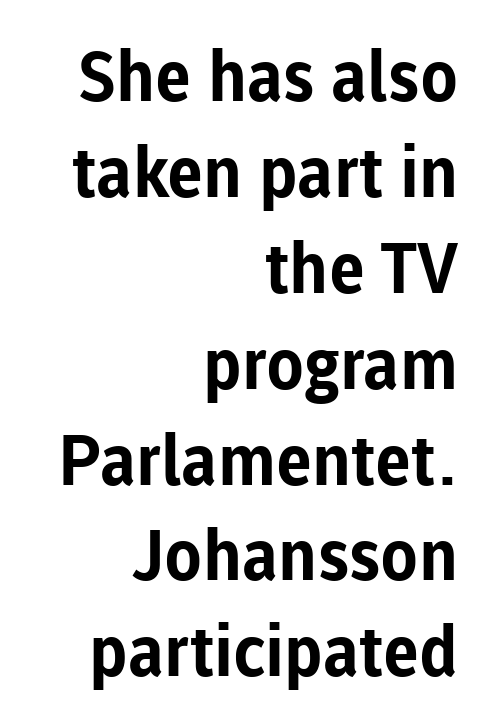
{"serif": "no", "italic": "no", "bold": "yes", "weight": "bold", "width": "normal", "stroke_contrast": "low", "x_height": "medium", "monospaced": "no", "underline": "no", "align": "right", "line_spacing": "normal", "line_spacing_ratio": 1.37, "letter_spacing": "normal", "letter_spacing_em": 0.0, "glyph_px": 70}
